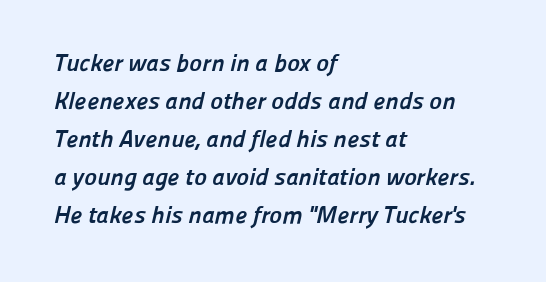
{"bold": "yes", "underline": "no", "align": "left", "line_spacing": "normal", "line_spacing_ratio": 1.58, "letter_spacing": "normal", "letter_spacing_em": 0.0, "glyph_px": 24}
